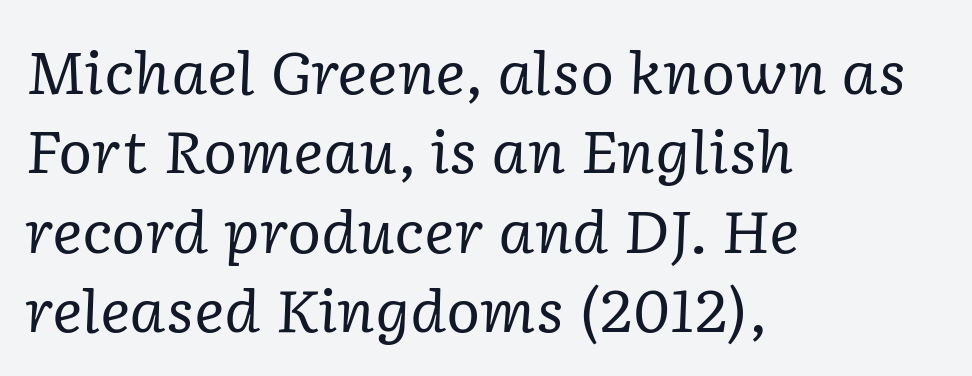
The image shows 58 px regular-weight serif type, italic (leaning right); set left-aligned, normal line spacing (1.37x), normal letter spacing, not underlined; low stroke contrast and a medium x-height.
